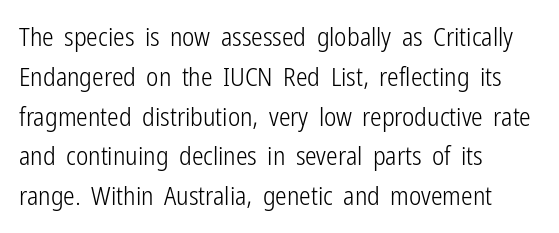
The image shows 26 px text type, upright; set left-aligned, normal line spacing (1.53x), normal letter spacing, not underlined.
